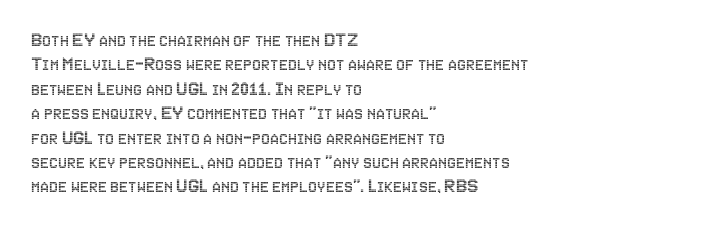
Q: Is the text italic (slanted)? A: No, it is upright.
Q: Is the text underlined? A: No.
Q: How is the paragraph aligned? A: Left-aligned.
Q: Is the spacing between letters normal or unusually wide? A: Normal.
